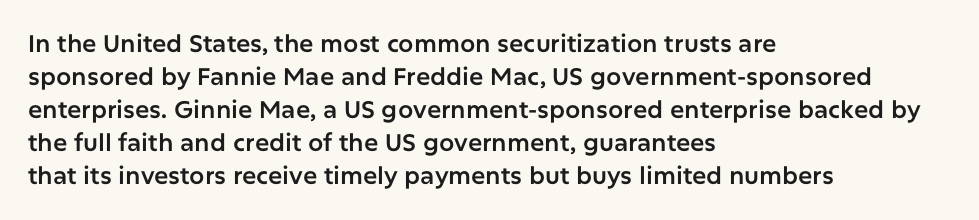
{"italic": "no", "underline": "no", "align": "left", "line_spacing": "normal", "line_spacing_ratio": 1.38, "letter_spacing": "normal", "letter_spacing_em": 0.0, "glyph_px": 24}
